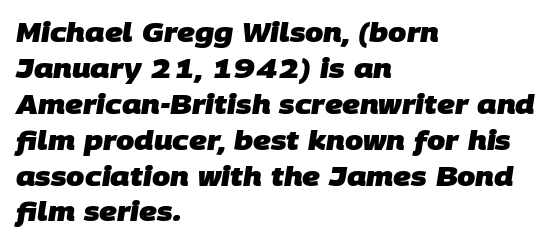
Q: Is the text bold? A: Yes.
Q: Is the text underlined? A: No.
Q: How is the paragraph aligned? A: Left-aligned.
Q: Is the spacing between letters normal or unusually wide? A: Normal.
Q: Is the spacing between lines tight, normal or loose? A: Normal.
